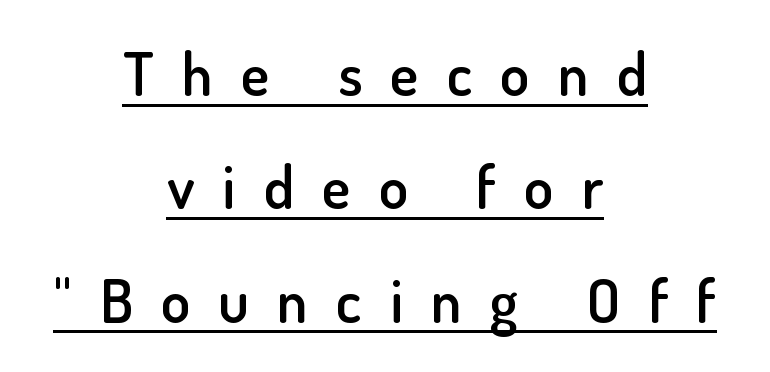
If you folded the block vertically in half, each line would mirror itself in length. The face used here appears with an underline applied. Slightly chunky letters — semibold, I'd say, not full bold. These lines have a slow, spaced-out rhythm from letter to letter. Italic: no, the glyphs are upright roman.
